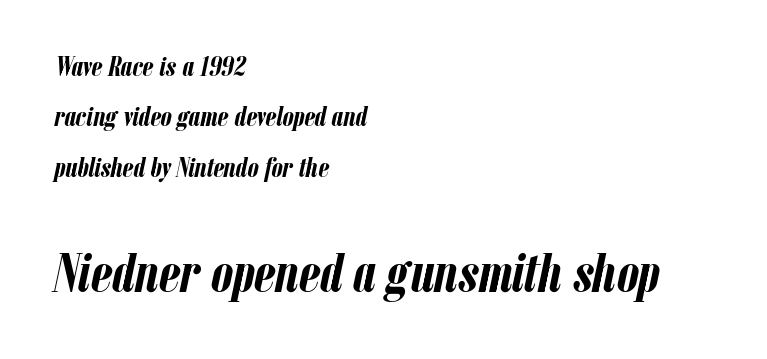
{"italic": "yes", "lean": "right", "slant_degrees": 12, "bold": "yes", "weight": "semibold", "width": "condensed", "stroke_contrast": "low", "x_height": "medium", "monospaced": "no", "underline": "no", "align": "left", "line_spacing_ratio": 1.8, "letter_spacing": "normal", "letter_spacing_em": 0.0, "larger_block": "second", "size_ratio": 1.96, "glyph_px": 55}
